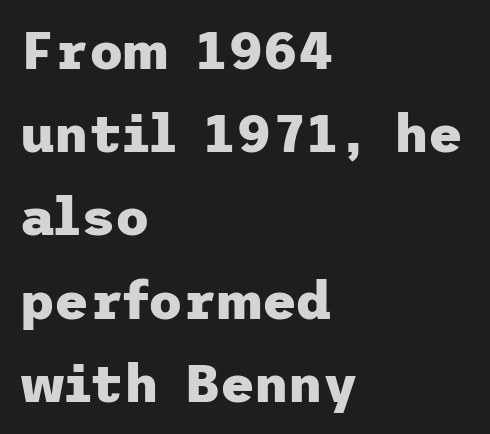
{"serif": "no", "italic": "no", "bold": "yes", "weight": "heavy", "width": "normal", "stroke_contrast": "low", "x_height": "medium", "underline": "no", "align": "left", "line_spacing": "normal", "line_spacing_ratio": 1.57, "letter_spacing": "normal", "letter_spacing_em": 0.0, "glyph_px": 53}
